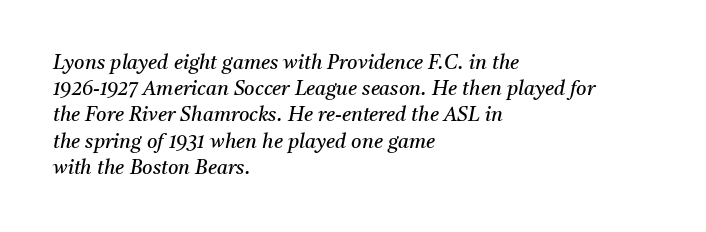
The setting favours the left margin, as ordinary paragraphs usually do. Evenly set lines give the paragraph a standard silhouette. Letters rest on an invisible, unmarked baseline. The strokes are not fattened; the text isn't bold. In terms of letterspacing, this is plain default setting. Observe the lean: these are italic letterforms.
